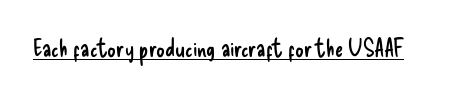
Underlined type. When letters stand straight like this, we call the style roman or upright. The line texture is even and compact thanks to regular tracking. The strokes carry an ordinary text weight at most.
